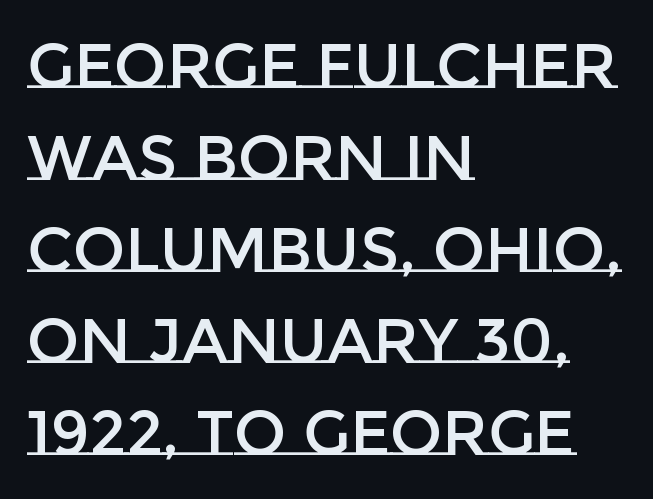
Q: Is the text italic (slanted)? A: No, it is upright.
Q: Is the text underlined? A: No.
Q: How is the paragraph aligned? A: Left-aligned.
Q: Is the spacing between letters normal or unusually wide? A: Normal.
Q: Is the spacing between lines tight, normal or loose? A: Normal.
Q: Width (condensed, normal, or wide)? A: Normal.
Q: Stroke contrast? A: Low.
Q: x-height? A: Large.
Q: Monospaced? A: No.
